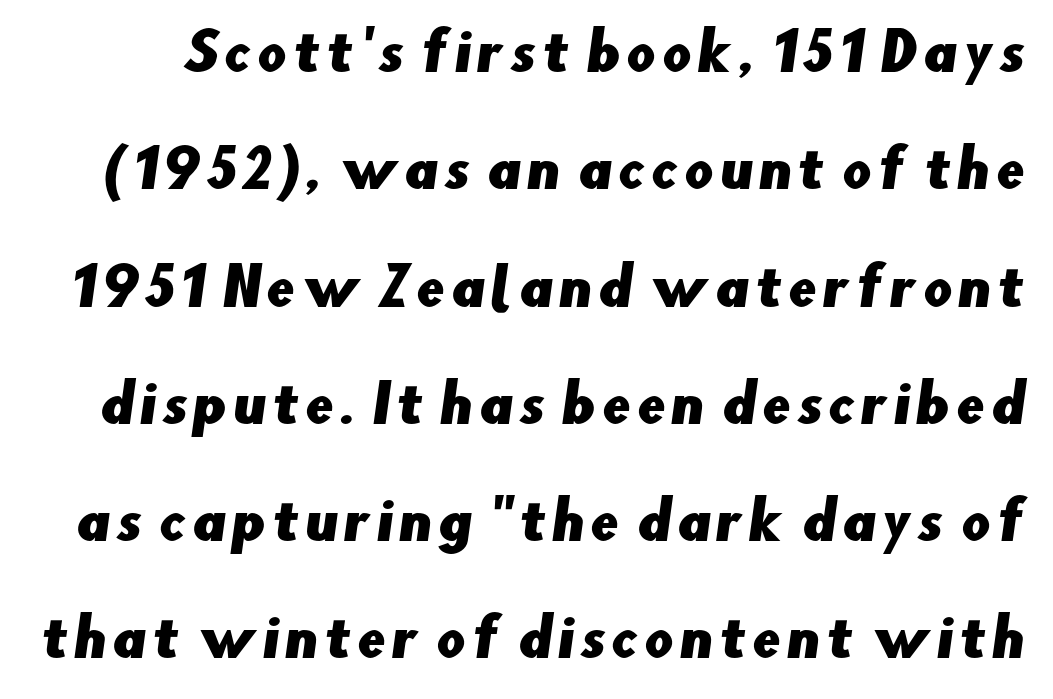
The image shows 51 px sans-serif type; set loose line spacing (2.3x), not underlined; low stroke contrast and a small x-height.
